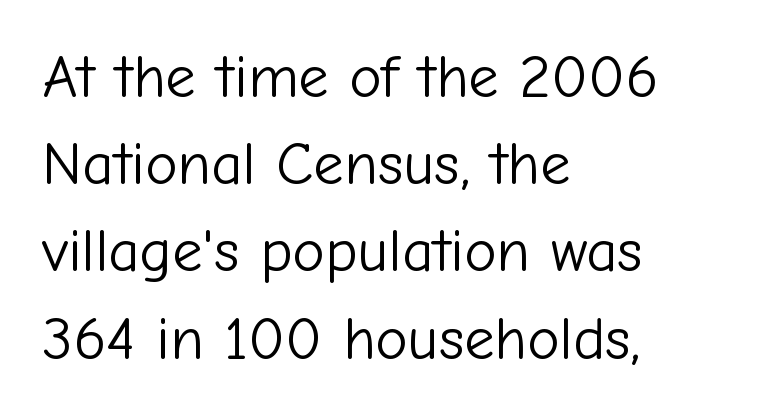
The image shows 61 px light sans-serif type, upright; set left-aligned, normal line spacing (1.43x), normal letter spacing, not underlined; low stroke contrast and a medium x-height.
